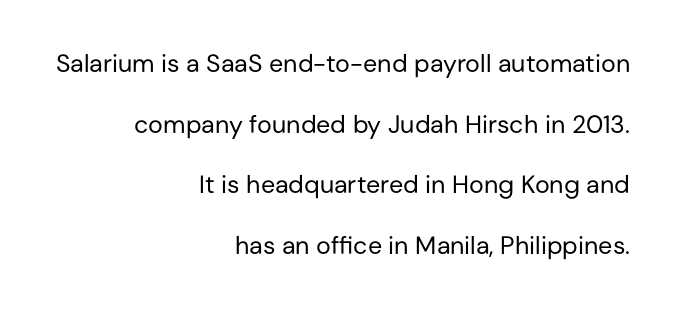
The image shows 25 px text type, upright; set right-aligned, loose line spacing (2.43x), normal letter spacing, not underlined.
